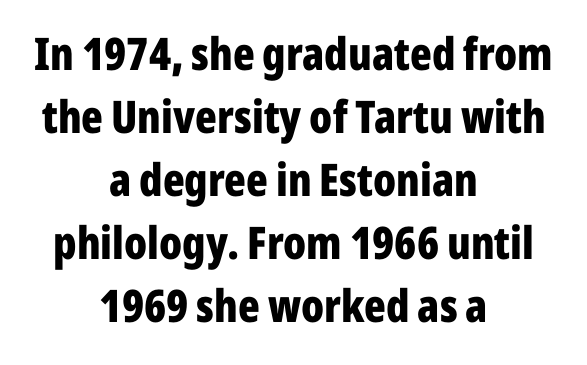
Q: Is the text bold? A: Yes.
Q: Is the text italic (slanted)? A: No, it is upright.
Q: Is the typeface a serif or a sans-serif typeface? A: Sans-serif.
Q: Is the text underlined? A: No.
Q: How is the paragraph aligned? A: Centered.
Q: Is the spacing between letters normal or unusually wide? A: Normal.
Q: Is the spacing between lines tight, normal or loose? A: Normal.
Q: Width (condensed, normal, or wide)? A: Condensed.
Q: Stroke contrast? A: Low.
Q: x-height? A: Medium.
Q: Monospaced? A: No.
